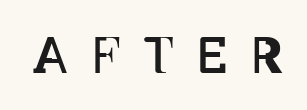
Stem width sits at or under what a default text font uses. Underline: absent. Proportional: the letters do not fall into vertical columns. In terms of posture, this sample is upright. Glyph-to-glyph distance is far greater than everyday printed text.
